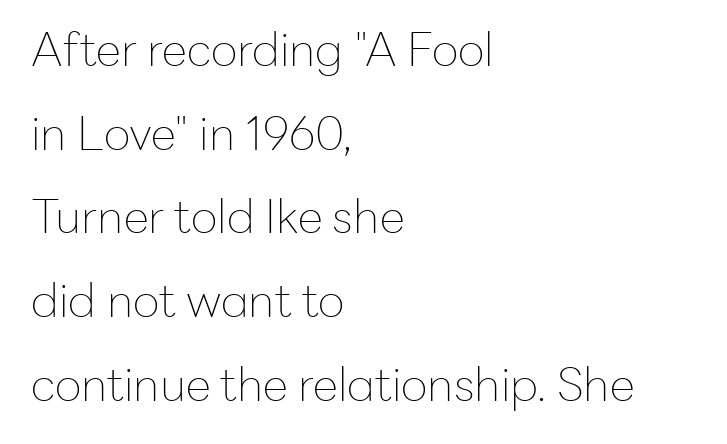
The type sits square on the baseline with zero lean. Quick note: underline off. A quiet, ordinary-to-light weight characterises the typeface. Spacing verdict: proportional, widths tailored to each character. No extra tracking has been applied to these lines. The text was rendered using a sans face with plain stroke endings.
